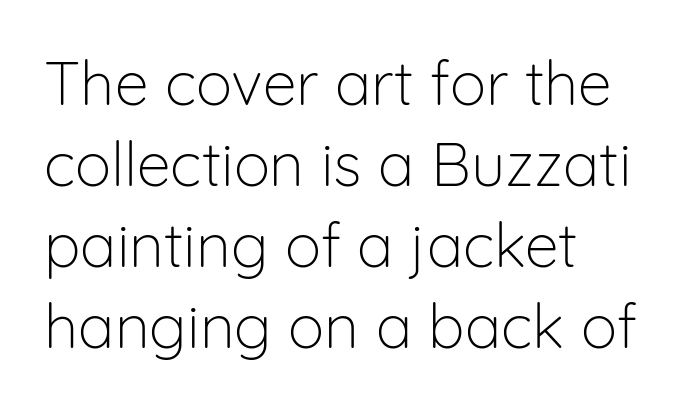
Q: Is the text bold? A: No.
Q: Is the text italic (slanted)? A: No, it is upright.
Q: Is the typeface a serif or a sans-serif typeface? A: Sans-serif.
Q: Is the text underlined? A: No.
Q: How is the paragraph aligned? A: Left-aligned.
Q: Is the spacing between letters normal or unusually wide? A: Normal.
Q: Is the spacing between lines tight, normal or loose? A: Normal.
Q: Width (condensed, normal, or wide)? A: Normal.
Q: Stroke contrast? A: Low.
Q: x-height? A: Medium.
Q: Monospaced? A: No.
